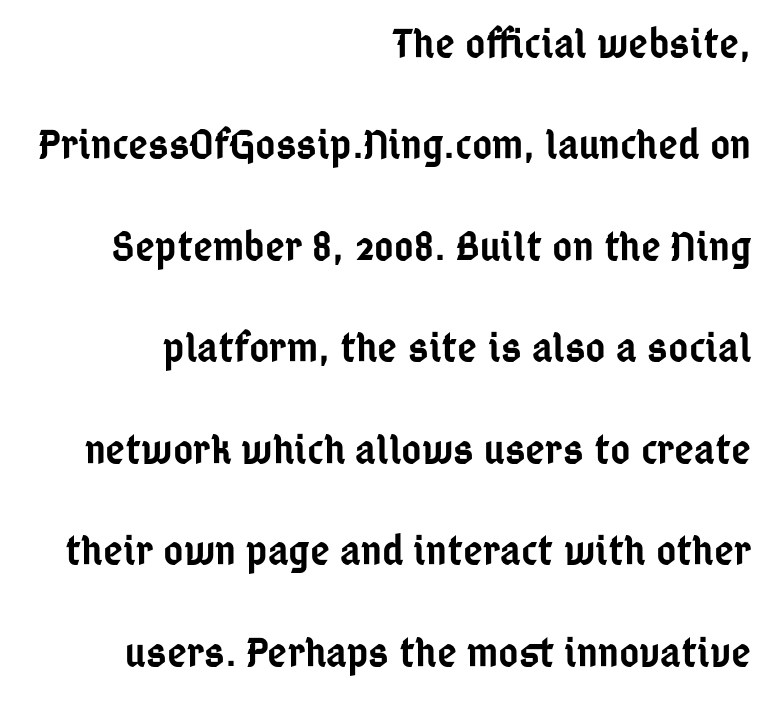
Q: Is the text bold? A: Semi-bold.
Q: Is the text italic (slanted)? A: No, it is upright.
Q: Is the typeface a serif or a sans-serif typeface? A: Sans-serif.
Q: Is the text underlined? A: No.
Q: How is the paragraph aligned? A: Right-aligned.
Q: Is the spacing between letters normal or unusually wide? A: Normal.
Q: Is the spacing between lines tight, normal or loose? A: Loose.
Q: Width (condensed, normal, or wide)? A: Condensed.
Q: Stroke contrast? A: Low.
Q: x-height? A: Medium.
Q: Monospaced? A: No.
